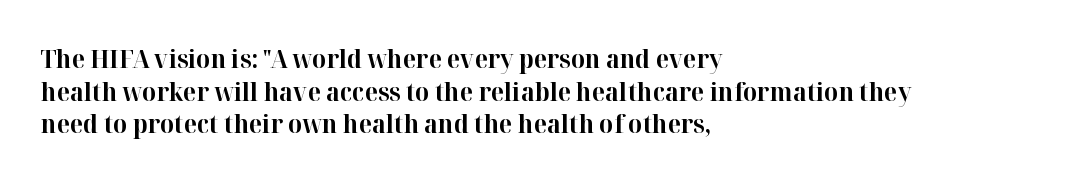
Q: Is the text bold? A: Yes.
Q: Is the text italic (slanted)? A: No, it is upright.
Q: Is the text underlined? A: No.
Q: How is the paragraph aligned? A: Left-aligned.
Q: Is the spacing between letters normal or unusually wide? A: Normal.
Q: Is the spacing between lines tight, normal or loose? A: Normal.
